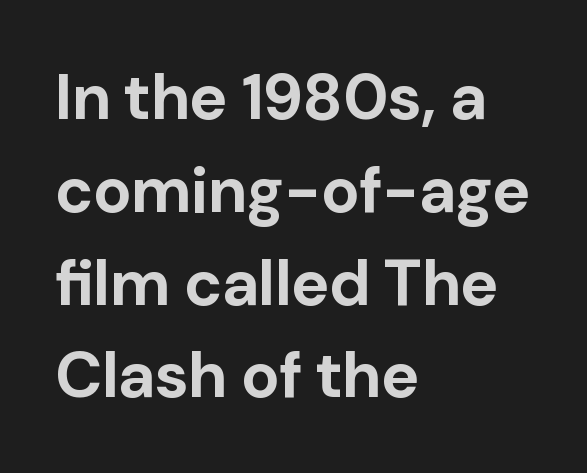
Characters follow at the spacing the type designer built in. When letters stand straight like this, we call the style roman or upright. In terms of weight, the rendering is a true, heavy bold. Serif or sans? Sans — the stroke terminals are bare. Underlining? Definitely not there. Horizontal alignment here is leftward, the default for most running prose.
